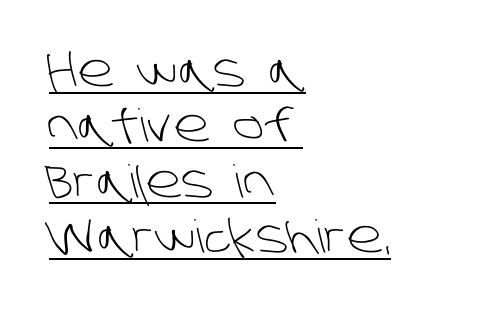
Q: Is the text bold? A: No.
Q: Is the typeface a serif or a sans-serif typeface? A: Sans-serif.
Q: Is the text underlined? A: Yes.
Q: How is the paragraph aligned? A: Left-aligned.
Q: Is the spacing between letters normal or unusually wide? A: Normal.
Q: Width (condensed, normal, or wide)? A: Normal.
Q: Stroke contrast? A: Low.
Q: x-height? A: Large.
Q: Monospaced? A: No.
